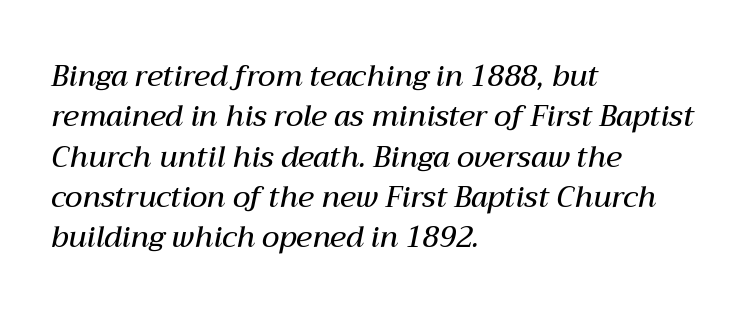
Q: Is the text bold? A: Semi-bold.
Q: Is the text italic (slanted)? A: Yes, it leans right by about 12 degrees.
Q: Is the text underlined? A: No.
Q: How is the paragraph aligned? A: Left-aligned.
Q: Is the spacing between letters normal or unusually wide? A: Normal.
Q: Is the spacing between lines tight, normal or loose? A: Normal.
Q: Width (condensed, normal, or wide)? A: Normal.
Q: Stroke contrast? A: Medium.
Q: x-height? A: Medium.
Q: Monospaced? A: No.
